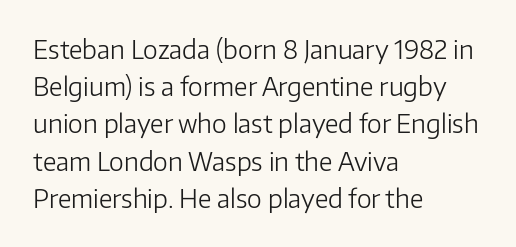
Each new line begins a customary step beneath the previous one. In CSS terms this would be text-align: left. Every character sits straight up, as roman type does. Inter-character spacing is left at the font's built-in metrics.
